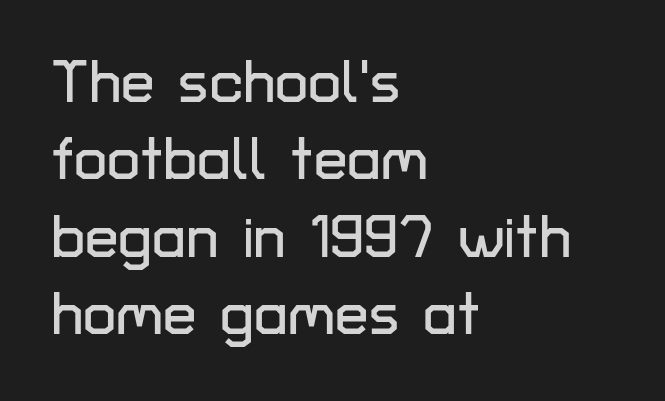
How are the letters spaced? Ordinarily, with no added tracking. Descenders hang freely into open space. A typesetter would mark this as roman, not italic. Every row of glyphs begins at an identical x-position on the left. Letterform terminals end flat and unadorned throughout the passage.
